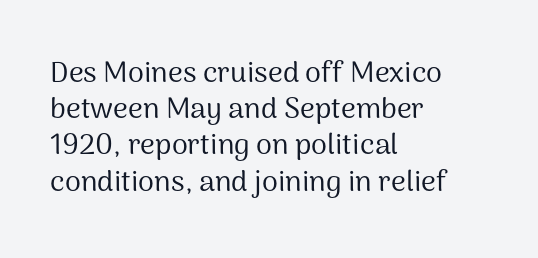
{"serif": "no", "italic": "no", "bold": "no", "weight": "regular", "width": "normal", "stroke_contrast": "medium", "x_height": "medium", "monospaced": "no", "underline": "no", "align": "left", "line_spacing": "normal", "line_spacing_ratio": 1.25, "letter_spacing": "normal", "letter_spacing_em": 0.0, "glyph_px": 29}
